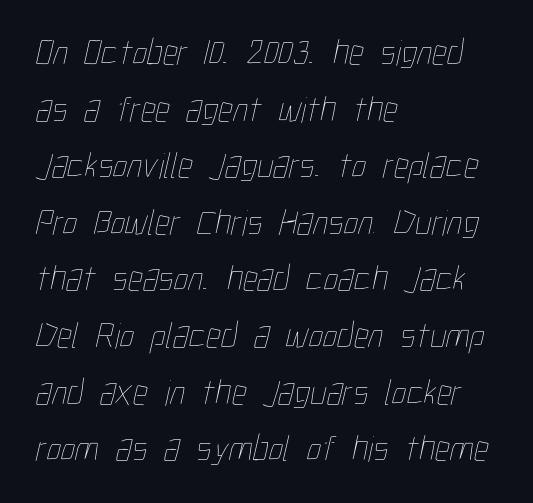
Glance below the letters and you will spot only blank space. Does the copy run flush right? No — it runs flush left. A typesetter would call this leading conventional body-copy spacing. Do the characters align in a grid? No, the font is proportional.
